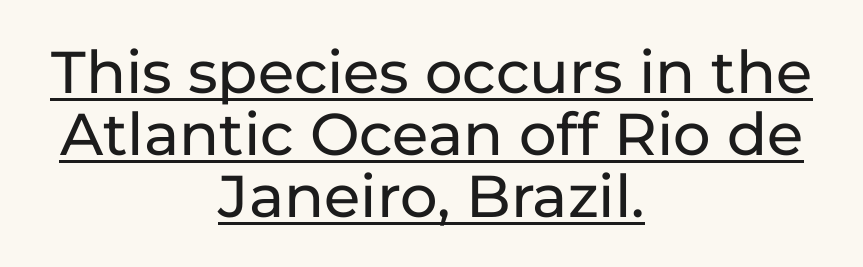
The image shows 59 px sans-serif type, upright; set centered, tight line spacing (1.05x), normal letter spacing, underlined; low stroke contrast and a medium x-height.
